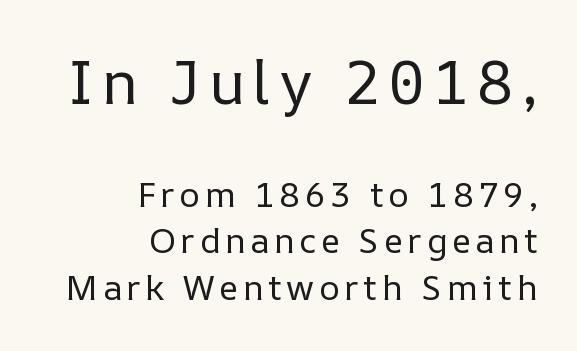
{"italic": "no", "bold": "no", "weight": "regular", "width": "normal", "stroke_contrast": "low", "x_height": "medium", "monospaced": "no", "underline": "no", "align": "right", "line_spacing": "normal", "line_spacing_ratio": 1.33, "larger_block": "first", "size_ratio": 1.74, "glyph_px": 61}
